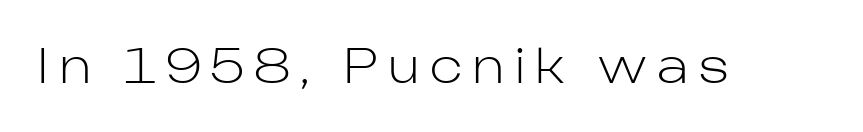
{"serif": "no", "italic": "no", "bold": "no", "weight": "light", "width": "normal", "stroke_contrast": "low", "x_height": "medium", "monospaced": "no", "underline": "no", "letter_spacing": "wide", "letter_spacing_em": 0.23, "glyph_px": 46}
